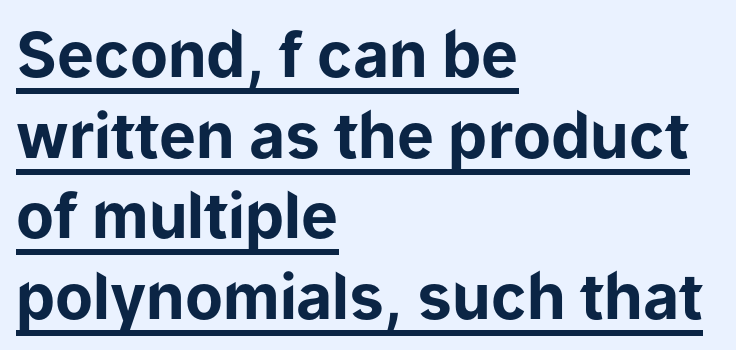
The image shows 62 px bold sans-serif type, upright; set left-aligned, normal line spacing (1.3x), normal letter spacing, underlined; low stroke contrast and a medium x-height.
